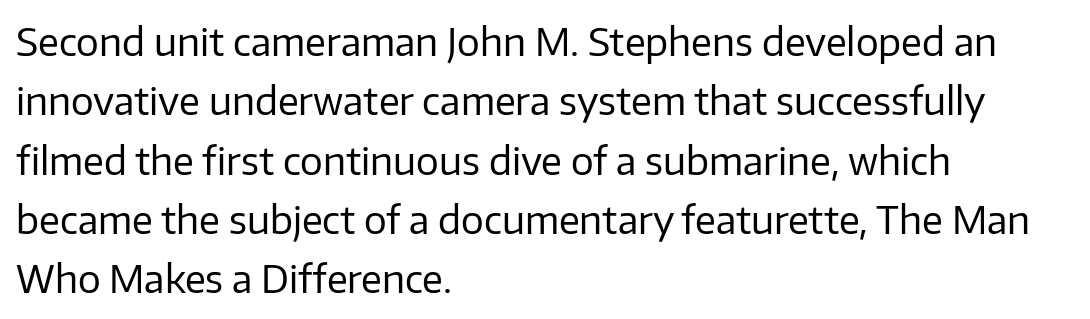
Honestly, the letter spacing is just normal — you wouldn't notice it. Caption: face not bold, strokes unweighted. The letters carry no serifs — their stems end cleanly without finishing strokes. Nope, not italic — everything's standing straight. A bare baseline throughout the passage.
